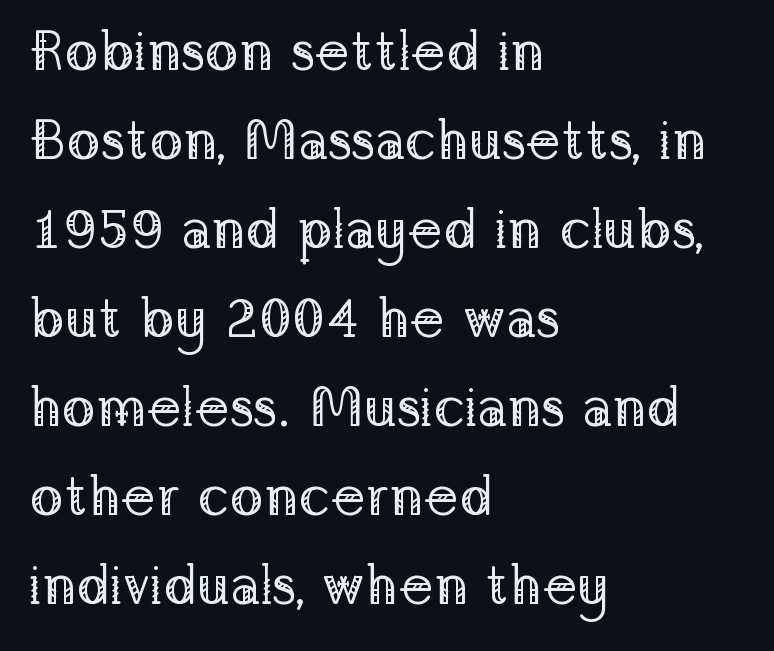
Interline gaps are of average width in this sample. Caption: face not bold, strokes unweighted. Does the lettering tilt? It doesn't — this is upright. Proportional: the letters do not fall into vertical columns. The horizontal fit of the characters is conventional and even.
